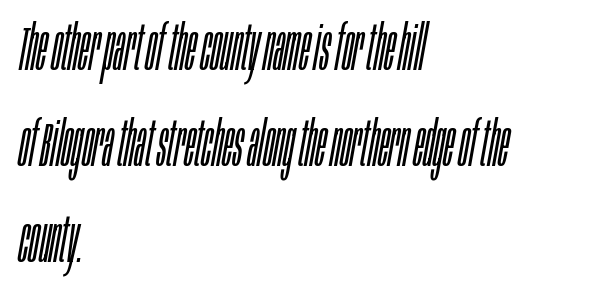
{"italic": "yes", "lean": "right", "slant_degrees": 10, "bold": "no", "weight": "light", "width": "condensed", "stroke_contrast": "low", "x_height": "large", "monospaced": "no", "underline": "no", "align": "left", "line_spacing": "normal", "line_spacing_ratio": 1.52, "letter_spacing": "normal", "letter_spacing_em": 0.0, "glyph_px": 63}
